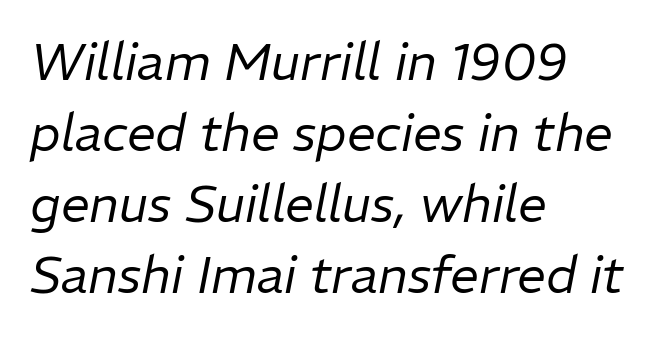
Words float on clear page, feet unadorned. Look at the tracking — it's just the regular setting, nothing added. An italicized treatment has been applied to the whole sample. The face looks like a standard text weight, possibly lighter.
